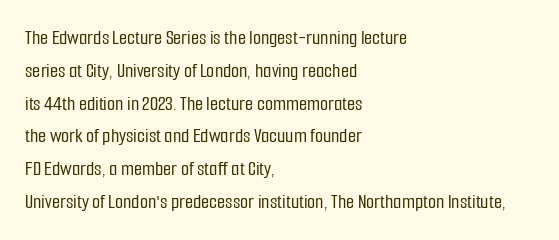
Whoever set this chose a conventional vertical rhythm. Quick note: not italic, upright. Only glyphs here, with clear space below each row. The horizontal fit of the characters is conventional and even. Notice how the passage keeps a crisp vertical edge on the left only.
